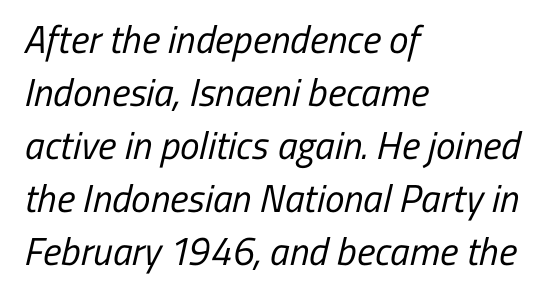
The image shows 39 px regular-weight, condensed sans-serif type; set left-aligned, normal line spacing (1.36x), normal letter spacing, not underlined; low stroke contrast and a medium x-height.
